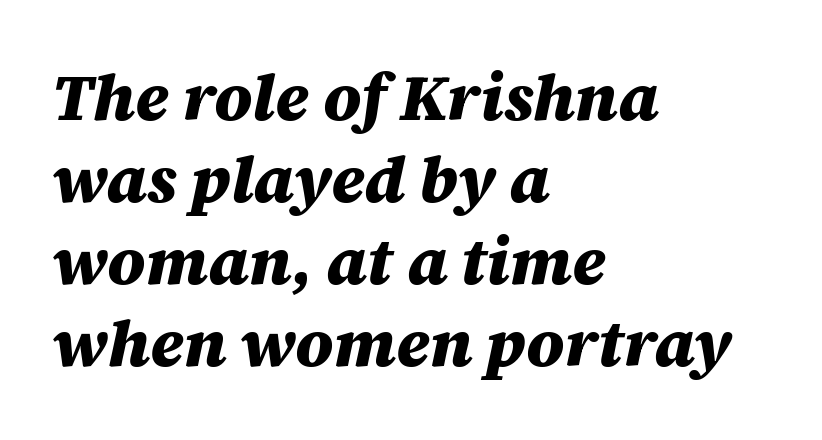
This sample keeps an unexceptional amount of space between lines. Typographic density is high because the face is bold. Default kerning and tracking; the words read as compact shapes. A student would call this left alignment; a typographer would say flush left, rag right. Every character sits at an angle, as italics do.
